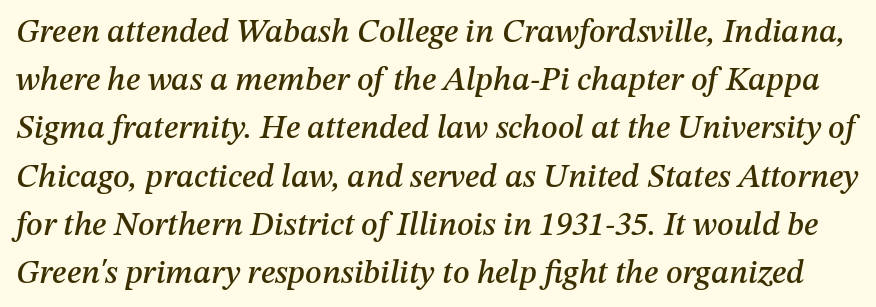
The face used here is rendered with its standard letterfit. Just letters on the line, the space beneath them empty. It's the slanting kind of type. These lines sit exactly where default settings would place them.
